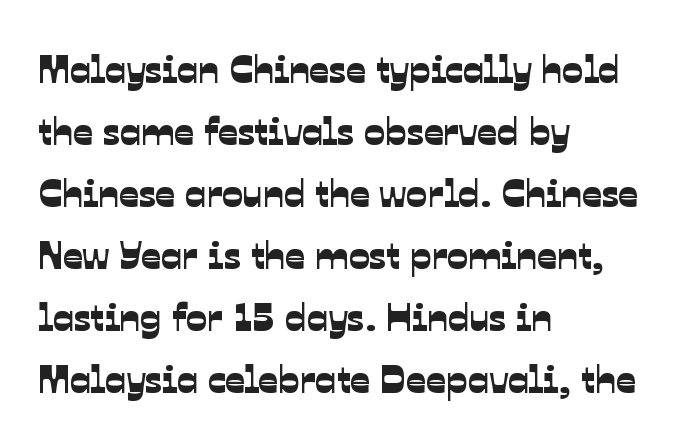
Q: Is the typeface a serif or a sans-serif typeface? A: Sans-serif.
Q: Is the text underlined? A: No.
Q: How is the paragraph aligned? A: Left-aligned.
Q: Is the spacing between letters normal or unusually wide? A: Normal.
Q: Is the spacing between lines tight, normal or loose? A: Normal.
Q: Width (condensed, normal, or wide)? A: Normal.
Q: Stroke contrast? A: Low.
Q: x-height? A: Medium.
Q: Monospaced? A: No.
